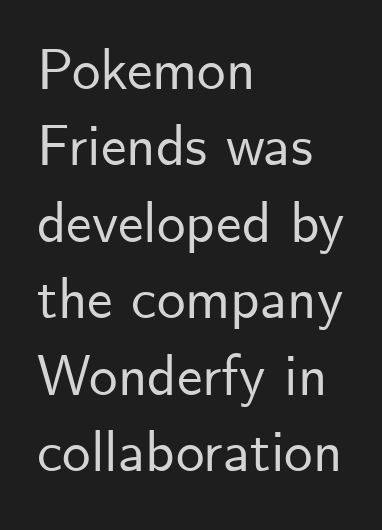
The image shows 57 px sans-serif type, upright; set left-aligned, normal line spacing (1.34x), normal letter spacing, not underlined; low stroke contrast and a small x-height.
